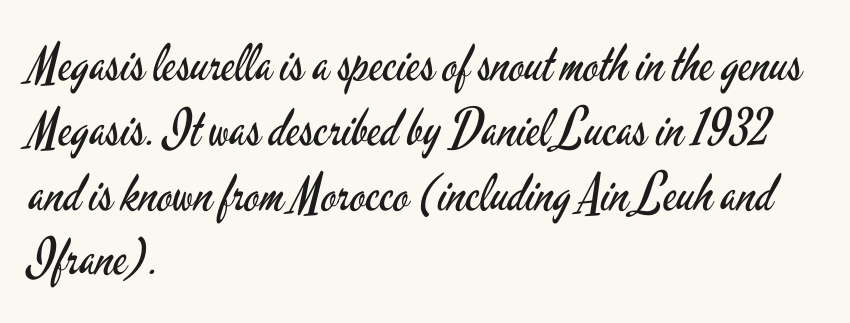
Q: Is the text bold? A: No.
Q: Is the text italic (slanted)? A: Yes.
Q: Is the typeface a serif or a sans-serif typeface? A: Sans-serif.
Q: Is the text underlined? A: No.
Q: How is the paragraph aligned? A: Left-aligned.
Q: Is the spacing between letters normal or unusually wide? A: Normal.
Q: Is the spacing between lines tight, normal or loose? A: Normal.
Q: Width (condensed, normal, or wide)? A: Condensed.
Q: Stroke contrast? A: Low.
Q: x-height? A: Small.
Q: Monospaced? A: No.
